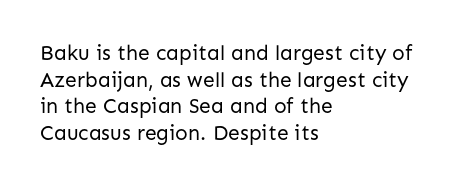
{"italic": "no", "bold": "no", "underline": "no", "align": "left", "line_spacing": "normal", "line_spacing_ratio": 1.27, "letter_spacing": "normal", "letter_spacing_em": 0.0, "glyph_px": 21}
